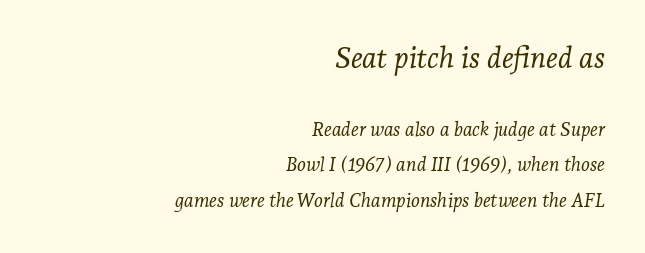
{"serif": "yes", "italic": "yes", "lean": "right", "slant_degrees": 7, "bold": "no", "weight": "light", "width": "normal", "stroke_contrast": "low", "x_height": "medium", "monospaced": "no", "underline": "no", "align": "right", "line_spacing_ratio": 1.88, "letter_spacing": "normal", "letter_spacing_em": 0.0, "larger_block": "first", "size_ratio": 1.53, "glyph_px": 29}
